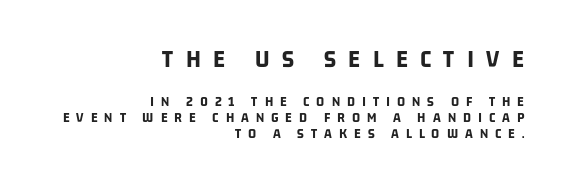
The image shows 25 px bold type; set right-aligned, tight line spacing (1.13x), unusually wide letter spacing (+0.5 em), not underlined; the first (top) block is 1.79x larger.
